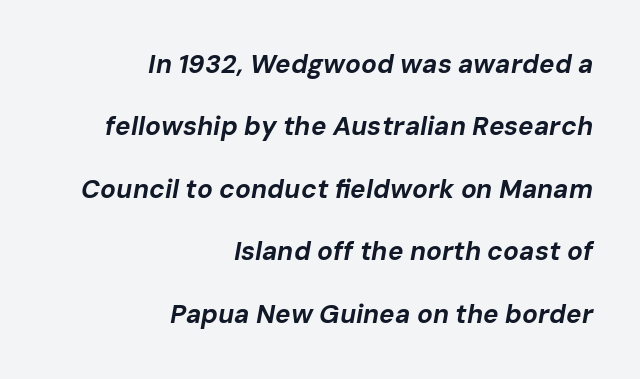
{"italic": "yes", "lean": "right", "slant_degrees": 10, "bold": "yes", "underline": "no", "align": "right", "line_spacing": "loose", "line_spacing_ratio": 2.4, "letter_spacing": "normal", "letter_spacing_em": 0.0, "glyph_px": 26}
